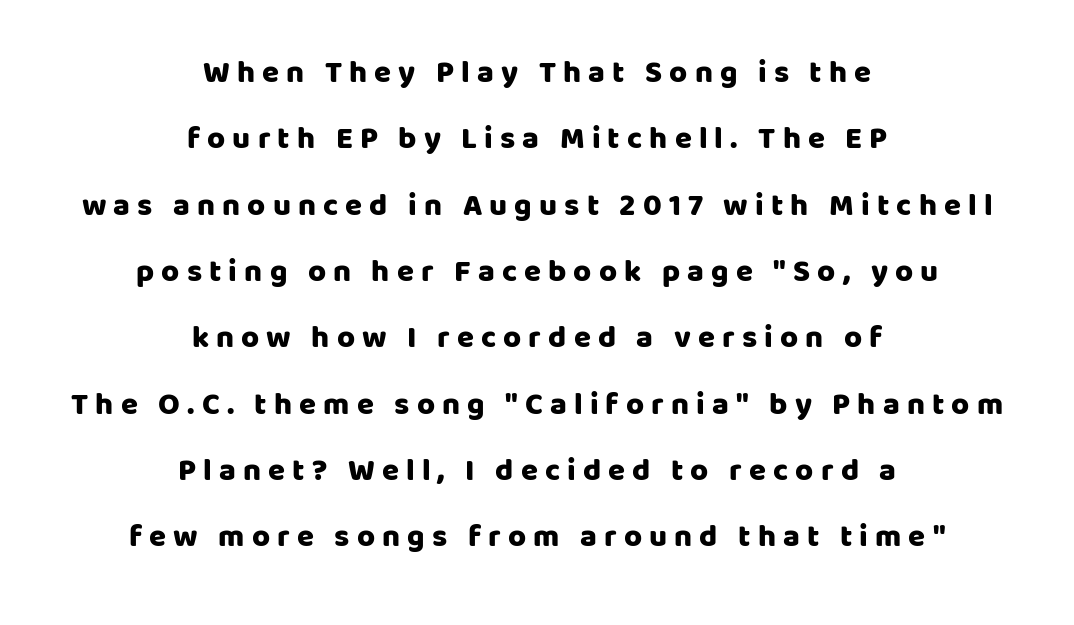
{"serif": "no", "italic": "no", "width": "normal", "stroke_contrast": "low", "x_height": "large", "monospaced": "no", "underline": "no", "align": "center", "line_spacing": "loose", "line_spacing_ratio": 2.14, "letter_spacing": "wide", "letter_spacing_em": 0.23, "glyph_px": 31}
